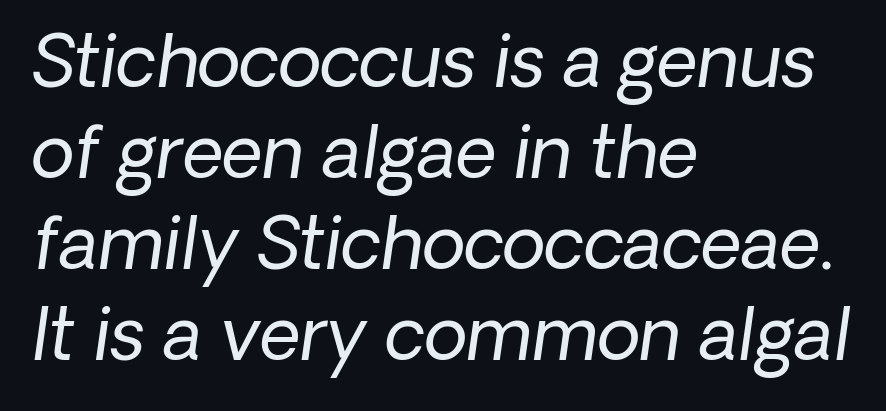
{"serif": "no", "bold": "no", "weight": "regular", "width": "normal", "stroke_contrast": "low", "x_height": "medium", "monospaced": "no", "underline": "no", "align": "left", "line_spacing": "normal", "line_spacing_ratio": 1.28, "letter_spacing": "normal", "letter_spacing_em": 0.0, "glyph_px": 71}
